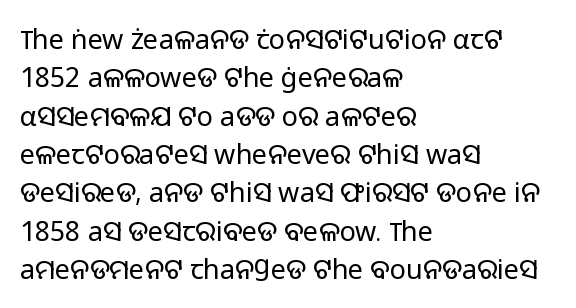
Every row of glyphs begins at an identical x-position on the left. A roman cut, with each character standing at attention. Does the leading feel generous? No, just average. The tracking reads as untouched default to a designer's eye.
